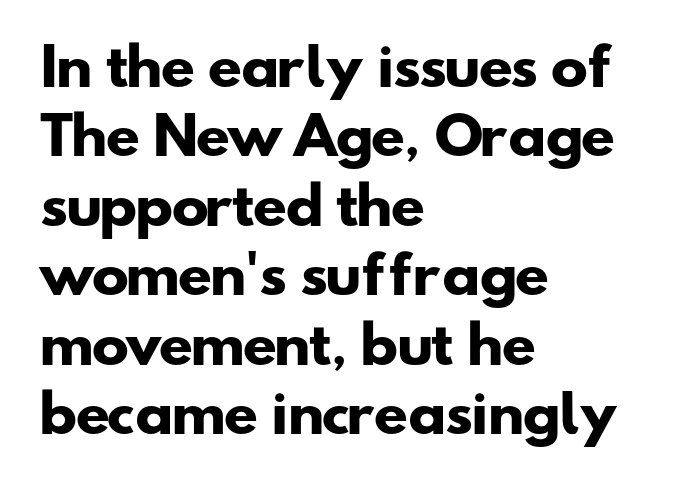
{"serif": "no", "bold": "yes", "weight": "heavy", "width": "wide", "stroke_contrast": "low", "x_height": "small", "monospaced": "no", "underline": "no", "align": "left", "line_spacing": "normal", "line_spacing_ratio": 1.39, "letter_spacing": "normal", "letter_spacing_em": 0.0, "glyph_px": 50}
